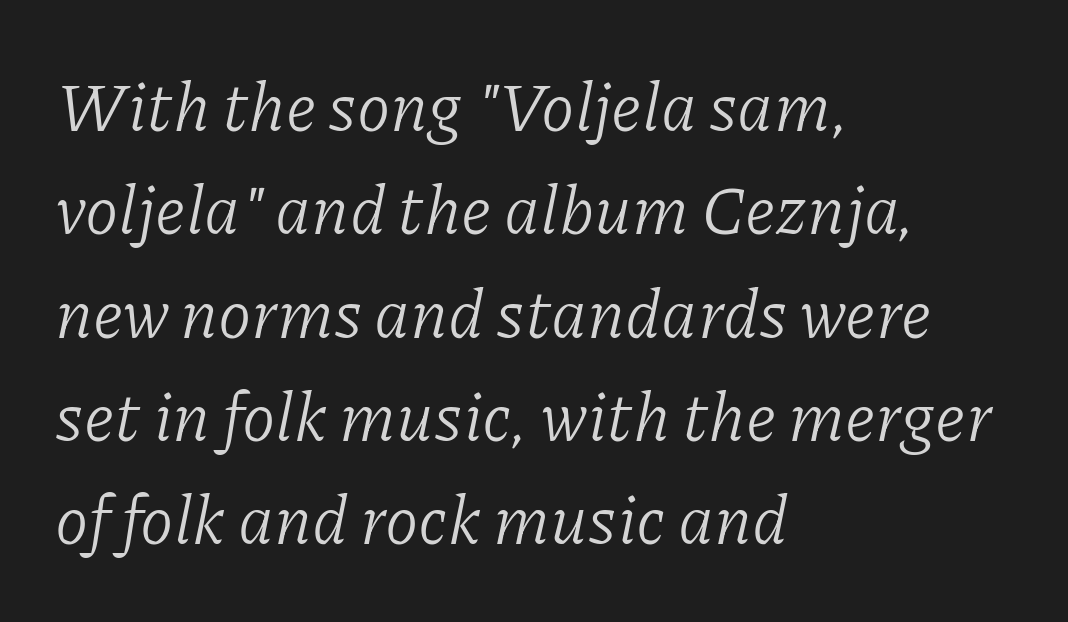
Note: serifs present on the glyphs. The rendering uses a moderate line-height, typical for paragraphs. Is this a fixed-width face? No — the glyphs have proportional, varying widths. Vertical stems look standard width or narrower in stroke. The line texture is even and compact thanks to regular tracking. There's an unmistakable incline to the writing here.
